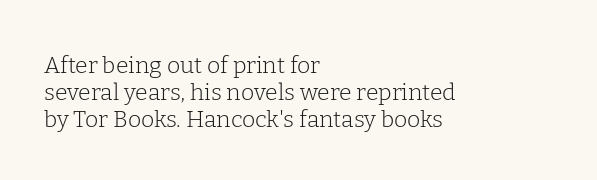
What stands out about the letter spacing? Nothing — it is the standard amount. The passage shown is not underscored anywhere. Alignment: flush left. The typography opts for an upright posture over an oblique one. Stroke thickness stays within the range of a standard reading face or lighter.
